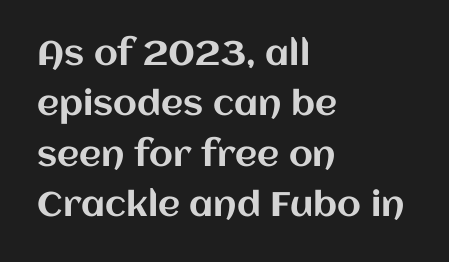
{"italic": "no", "width": "normal", "stroke_contrast": "medium", "x_height": "large", "monospaced": "no", "underline": "no", "align": "left", "line_spacing": "normal", "line_spacing_ratio": 1.48, "letter_spacing": "normal", "letter_spacing_em": 0.0, "glyph_px": 34}
